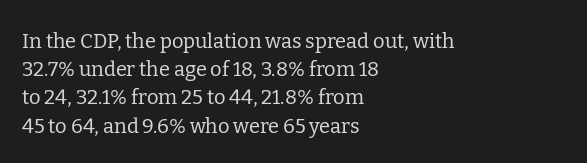
{"italic": "no", "bold": "no", "underline": "no", "align": "left", "line_spacing": "normal", "line_spacing_ratio": 1.41, "letter_spacing": "normal", "letter_spacing_em": 0.0, "glyph_px": 20}
